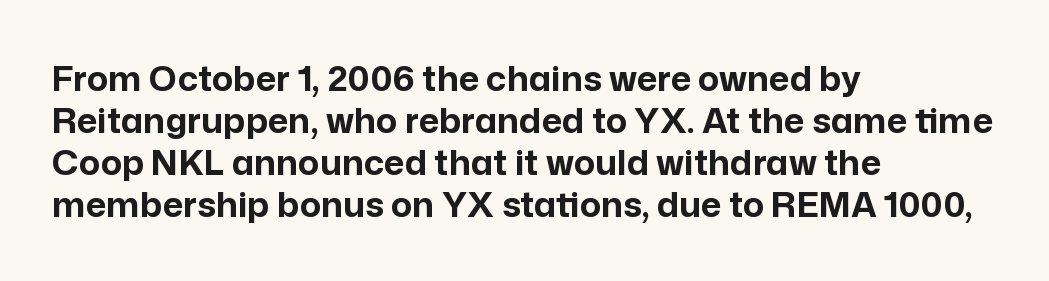
The image shows 35 px bold sans-serif type, upright; set left-aligned, line spacing 1.2x, normal letter spacing, not underlined; low stroke contrast and a medium x-height.
